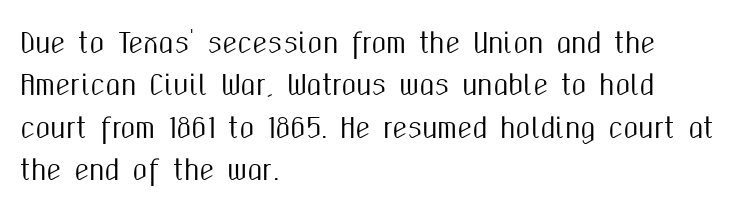
The image shows 27 px text type, upright; set left-aligned, normal line spacing (1.57x), normal letter spacing, not underlined.
